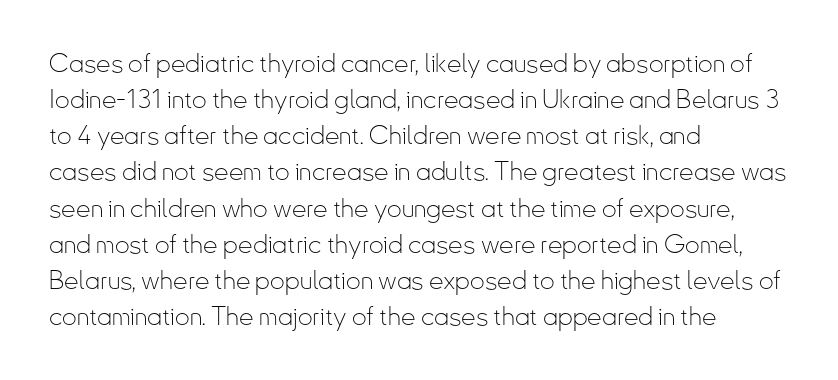
Q: Is the text bold? A: No.
Q: Is the text italic (slanted)? A: No, it is upright.
Q: Is the text underlined? A: No.
Q: How is the paragraph aligned? A: Left-aligned.
Q: Is the spacing between letters normal or unusually wide? A: Normal.
Q: Is the spacing between lines tight, normal or loose? A: Normal.
